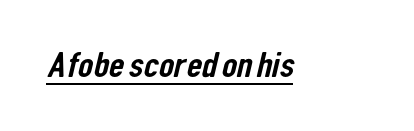
{"serif": "no", "width": "condensed", "stroke_contrast": "low", "x_height": "medium", "monospaced": "no", "underline": "yes", "letter_spacing": "normal", "letter_spacing_em": 0.0, "glyph_px": 38}
